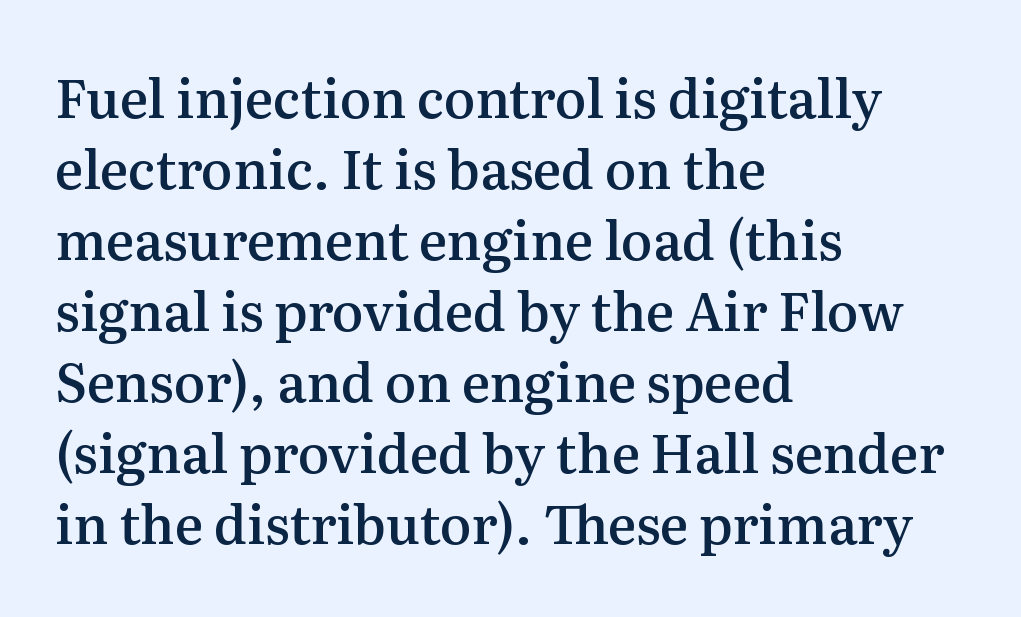
The image shows 53 px semibold serif type, upright; set left-aligned, normal line spacing (1.34x), normal letter spacing, not underlined; medium stroke contrast and a medium x-height.
